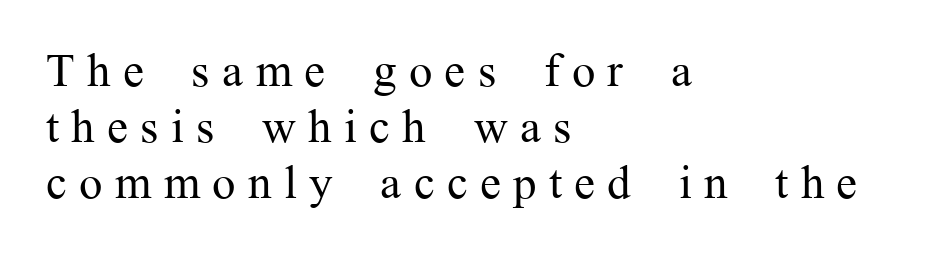
Q: Is the text bold? A: No.
Q: Is the text italic (slanted)? A: No, it is upright.
Q: Is the typeface a serif or a sans-serif typeface? A: Serif.
Q: Is the text underlined? A: No.
Q: How is the paragraph aligned? A: Left-aligned.
Q: Is the spacing between letters normal or unusually wide? A: Unusually wide.
Q: Width (condensed, normal, or wide)? A: Normal.
Q: Stroke contrast? A: Medium.
Q: x-height? A: Medium.
Q: Monospaced? A: No.
